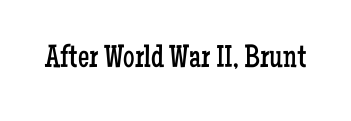
The image shows 32 px regular-weight, condensed serif type, upright; set normal letter spacing, not underlined; low stroke contrast and a medium x-height.
